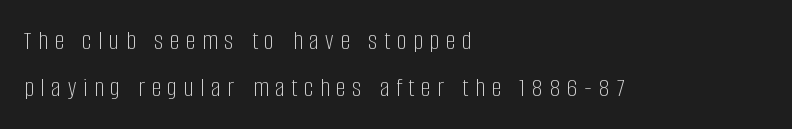
{"italic": "no", "bold": "no", "underline": "no", "align": "left", "line_spacing_ratio": 1.73, "letter_spacing": "wide", "letter_spacing_em": 0.25, "glyph_px": 27}
